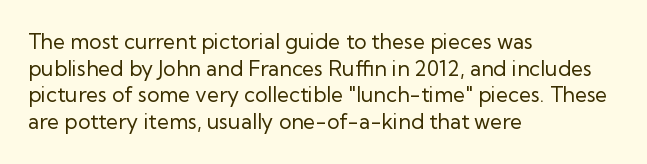
Summary of weight: not heavy and not bold. The vertical gap from one line to the next is medium. The type is set solid horizontally, with unmodified tracking. No italicization has been applied; the sample stays upright. The paragraph shown leans on its left margin. The gap between lines stays unmarked.
